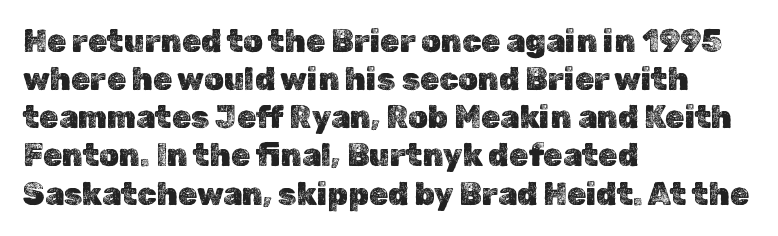
The letters stand upright; this is a roman face. This rendering leaves character spacing at its baseline value. Each line starts at the same left margin while the right side varies. Lines of text with bare space underneath. Looks like regular typesetting: each glyph gets only the width it needs.
